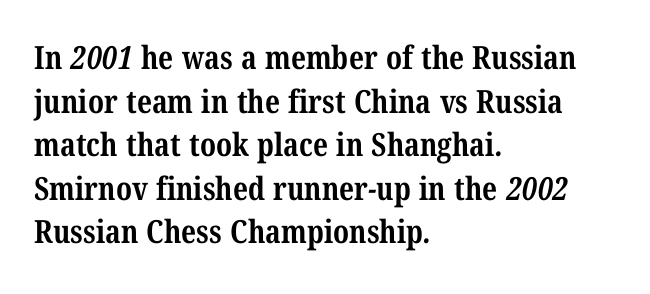
The image shows 32 px bold, condensed serif type; set left-aligned, normal line spacing (1.36x), normal letter spacing, not underlined; medium stroke contrast and a medium x-height.
